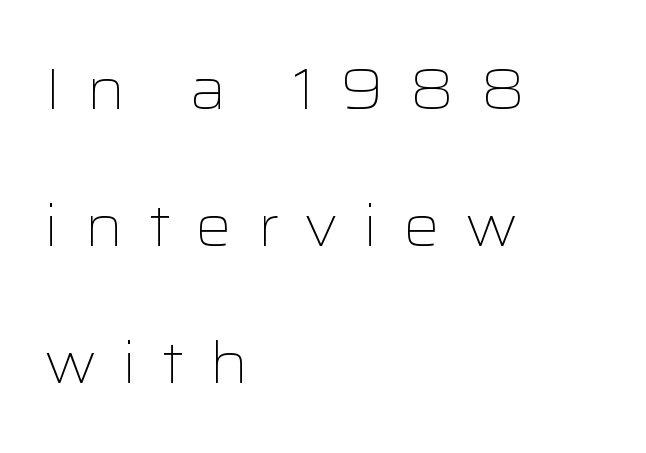
{"serif": "no", "italic": "no", "bold": "no", "weight": "light", "width": "wide", "stroke_contrast": "low", "x_height": "medium", "monospaced": "no", "underline": "no", "align": "left", "line_spacing": "loose", "line_spacing_ratio": 2.4, "letter_spacing": "wide", "letter_spacing_em": 0.44, "glyph_px": 57}
